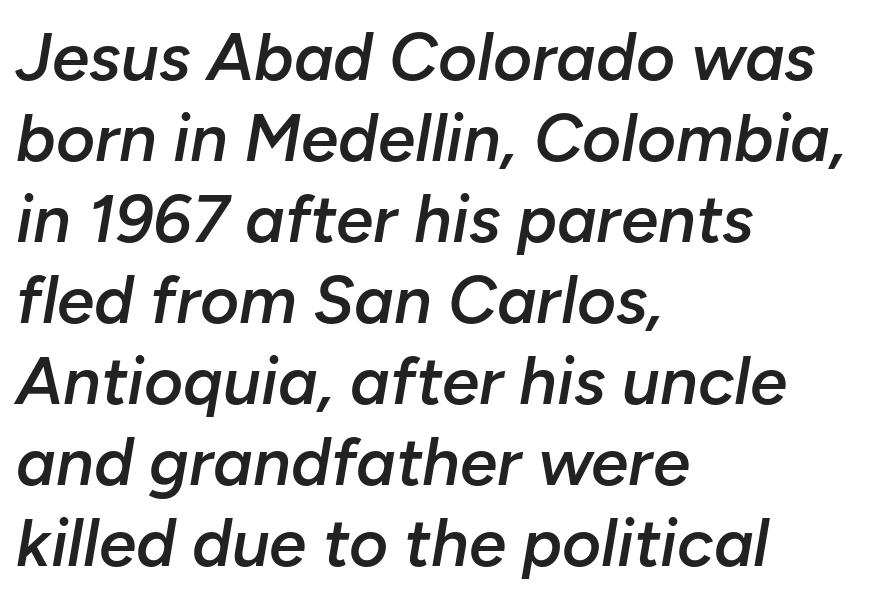
{"italic": "yes", "lean": "right", "slant_degrees": 10, "bold": "semi", "weight": "semibold", "width": "normal", "stroke_contrast": "low", "x_height": "medium", "monospaced": "no", "underline": "no", "align": "left", "line_spacing_ratio": 1.21, "letter_spacing": "normal", "letter_spacing_em": 0.0, "glyph_px": 67}
